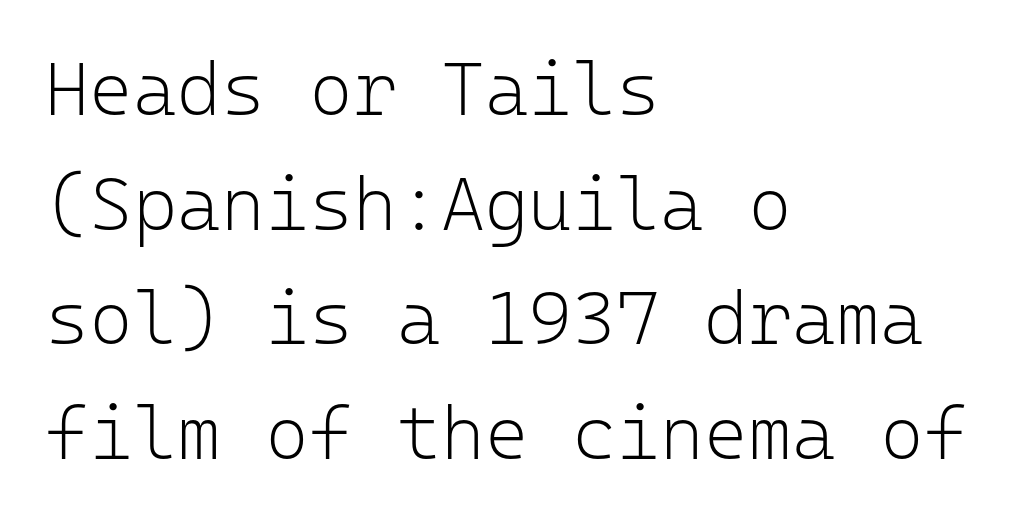
The image shows 75 px light sans-serif type, upright, monospaced; set left-aligned, normal line spacing (1.53x), normal letter spacing, not underlined; low stroke contrast and a medium x-height.
